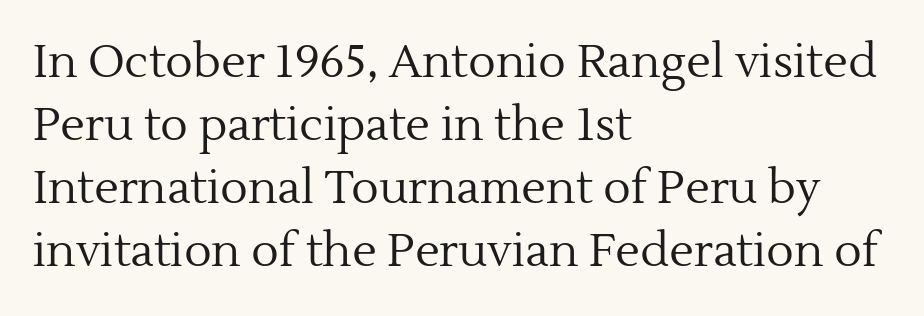
{"serif": "yes", "italic": "no", "bold": "no", "weight": "regular", "width": "normal", "x_height": "medium", "monospaced": "no", "underline": "no", "align": "left", "line_spacing": "normal", "line_spacing_ratio": 1.37, "letter_spacing": "normal", "letter_spacing_em": 0.0, "glyph_px": 46}
